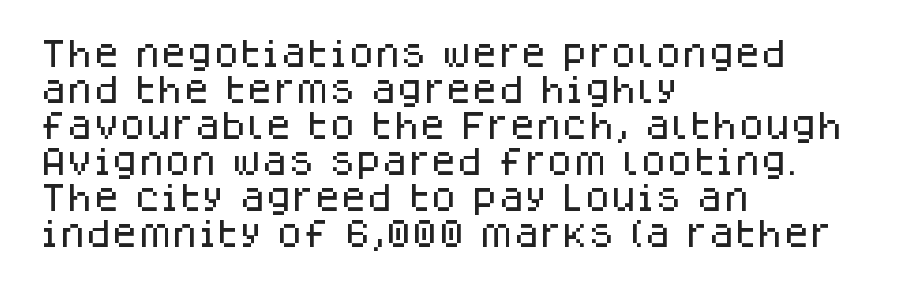
{"serif": "no", "italic": "no", "width": "normal", "stroke_contrast": "low", "x_height": "large", "monospaced": "no", "underline": "no", "align": "left", "line_spacing_ratio": 1.2, "letter_spacing": "normal", "letter_spacing_em": 0.0, "glyph_px": 30}
